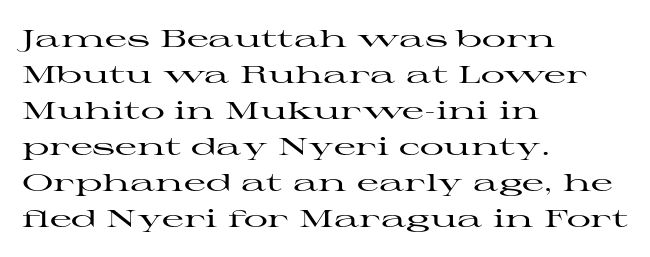
The image shows 24 px text type, upright; set left-aligned, normal line spacing (1.5x), normal letter spacing, not underlined.
